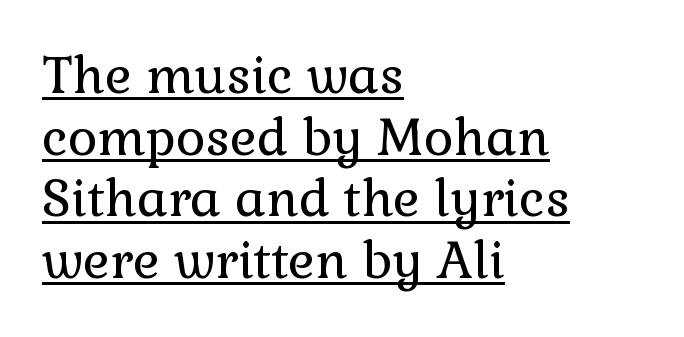
Compared with undecorated copy, this sample adds a rule below the words. Look at the bottom of the vertical strokes: they flare into serifs here. Is the stroke heavy? The answer is a plain regular-or-lighter. This sample is left-justified, so line endings fall wherever the words run out. Observe the ordinary spacing: letters are neighbours, not strangers. Posture: vertical.
